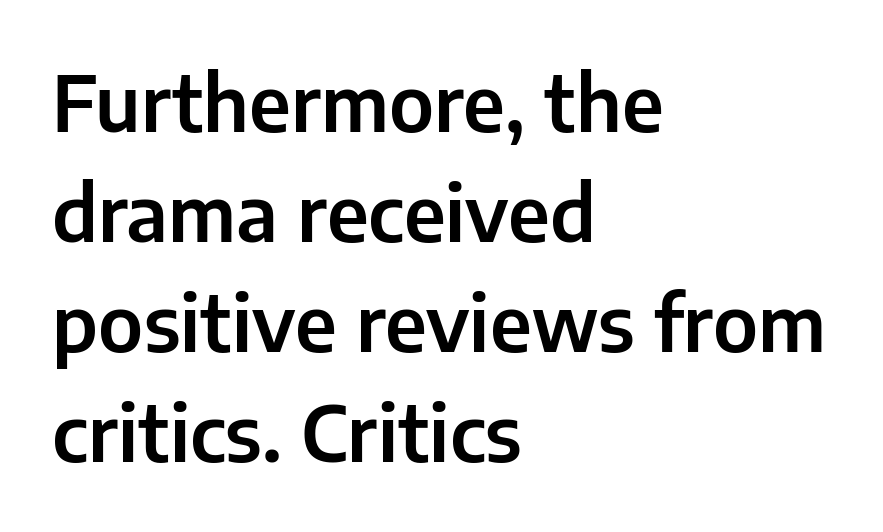
Q: Is the text italic (slanted)? A: No, it is upright.
Q: Is the typeface a serif or a sans-serif typeface? A: Sans-serif.
Q: Is the text underlined? A: No.
Q: How is the paragraph aligned? A: Left-aligned.
Q: Is the spacing between letters normal or unusually wide? A: Normal.
Q: Is the spacing between lines tight, normal or loose? A: Normal.
Q: Width (condensed, normal, or wide)? A: Normal.
Q: Stroke contrast? A: Low.
Q: x-height? A: Medium.
Q: Monospaced? A: No.
